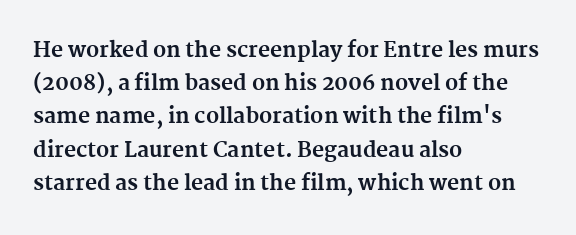
The image shows 21 px bold type, upright; set left-aligned, normal line spacing (1.58x), normal letter spacing, not underlined.
